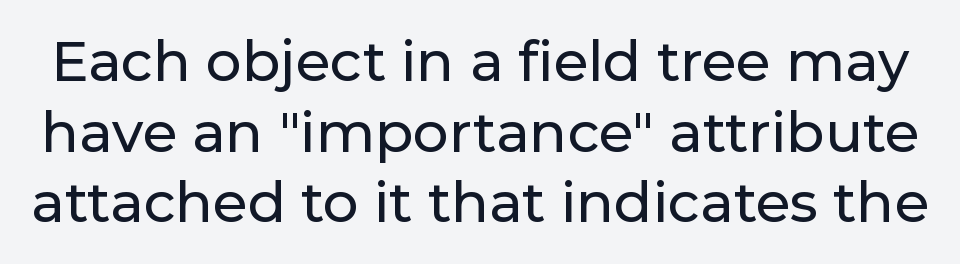
Q: Is the text italic (slanted)? A: No, it is upright.
Q: Is the typeface a serif or a sans-serif typeface? A: Sans-serif.
Q: Is the text underlined? A: No.
Q: Is the spacing between letters normal or unusually wide? A: Normal.
Q: Is the spacing between lines tight, normal or loose? A: Normal.
Q: Width (condensed, normal, or wide)? A: Normal.
Q: Stroke contrast? A: Low.
Q: x-height? A: Medium.
Q: Monospaced? A: No.
